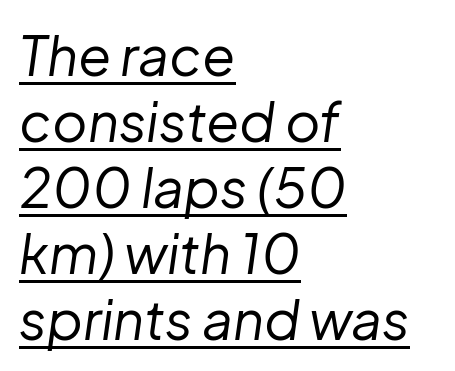
Q: Is the text bold? A: No.
Q: Is the text italic (slanted)? A: Yes, it leans right by about 8 degrees.
Q: Is the text underlined? A: Yes.
Q: How is the paragraph aligned? A: Left-aligned.
Q: Is the spacing between letters normal or unusually wide? A: Normal.
Q: Width (condensed, normal, or wide)? A: Normal.
Q: Stroke contrast? A: Low.
Q: x-height? A: Medium.
Q: Monospaced? A: No.
